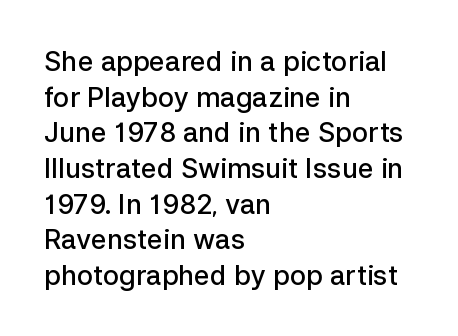
{"italic": "no", "bold": "semi", "underline": "no", "align": "left", "line_spacing": "normal", "line_spacing_ratio": 1.32, "letter_spacing": "normal", "letter_spacing_em": 0.0, "glyph_px": 27}
